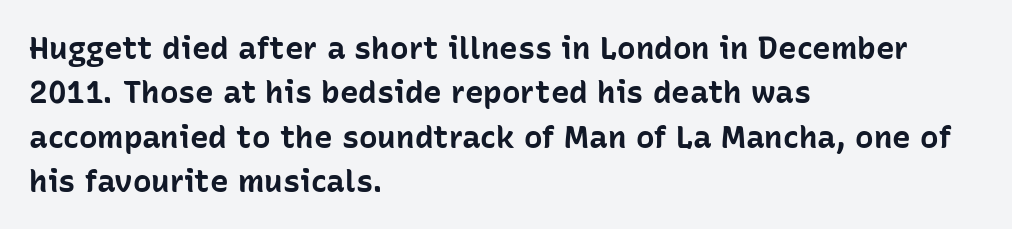
{"serif": "no", "italic": "no", "bold": "yes", "weight": "bold", "width": "normal", "stroke_contrast": "low", "x_height": "medium", "monospaced": "no", "underline": "no", "align": "left", "line_spacing": "normal", "line_spacing_ratio": 1.43, "letter_spacing": "normal", "letter_spacing_em": 0.0, "glyph_px": 31}
